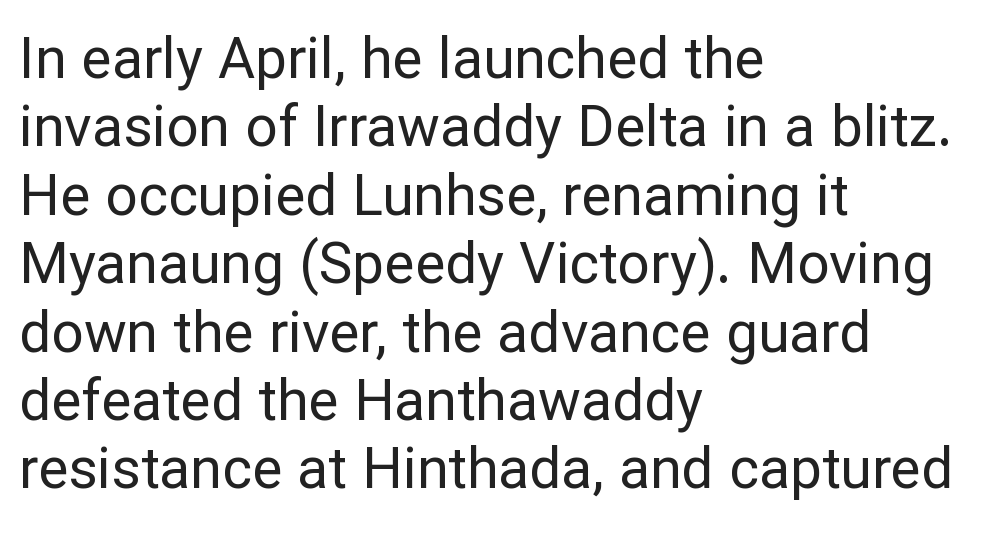
The image shows 57 px regular-weight sans-serif type, upright; set left-aligned, line spacing 1.2x, normal letter spacing, not underlined; low stroke contrast and a medium x-height.
